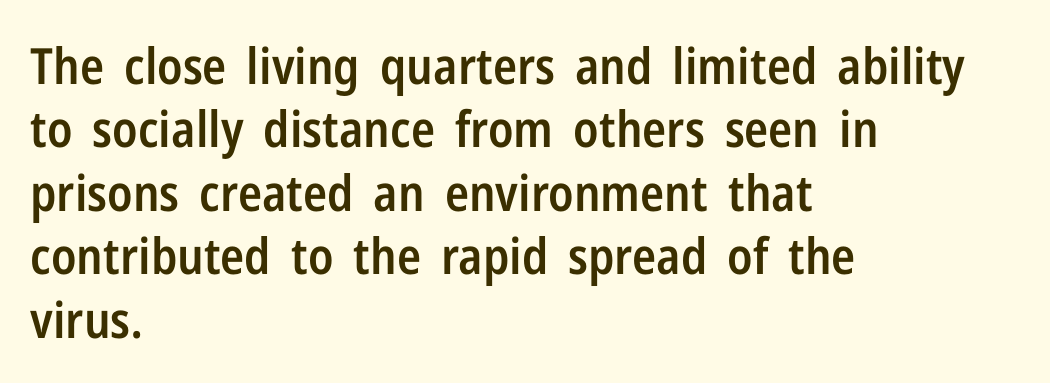
The passage shown is typed in a proportional face where columns would drift. Is the block centered? No — it sits flush against the left margin. These lines are composed in type without serifs. Between one letter and the next there's only the usual sliver of space. Check under the words: just untouched page.
